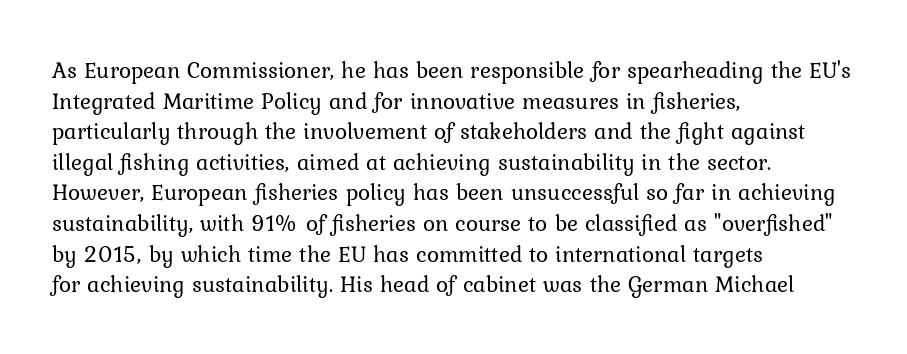
Vertical spacing — default. The text block is weighted toward the left margin, trailing off unevenly rightward. The baseline area is clear. These lines keep a tight, regular rhythm from letter to letter. No extra ink here — the face is not bold.
